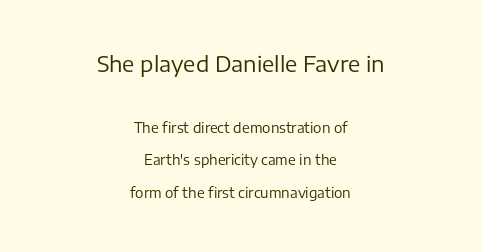
The image shows 22 px text type, upright; set centered, loose line spacing (2.33x), normal letter spacing, not underlined; the first (top) block is 1.57x larger.
